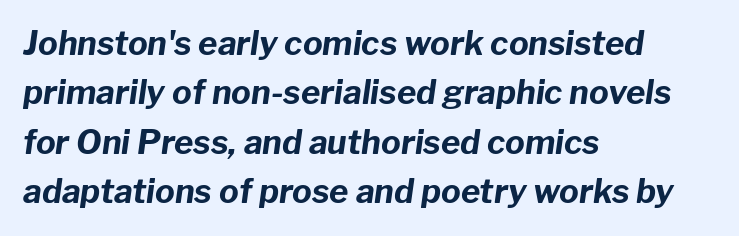
{"italic": "yes", "lean": "right", "slant_degrees": 8, "bold": "yes", "weight": "bold", "width": "normal", "stroke_contrast": "low", "x_height": "medium", "monospaced": "no", "underline": "no", "align": "left", "line_spacing": "normal", "line_spacing_ratio": 1.5, "letter_spacing": "normal", "letter_spacing_em": 0.0, "glyph_px": 33}
